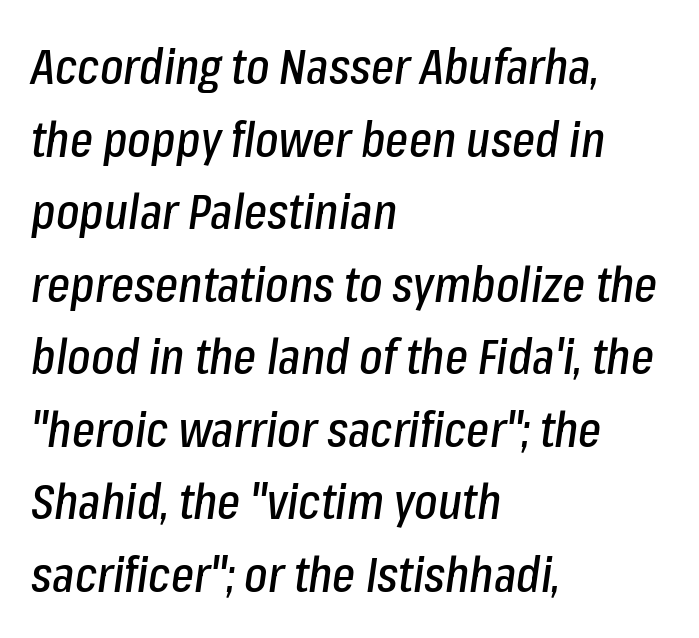
{"italic": "yes", "lean": "right", "slant_degrees": 8, "width": "condensed", "stroke_contrast": "low", "x_height": "medium", "monospaced": "no", "underline": "no", "align": "left", "line_spacing": "normal", "line_spacing_ratio": 1.48, "letter_spacing": "normal", "letter_spacing_em": 0.0, "glyph_px": 49}
